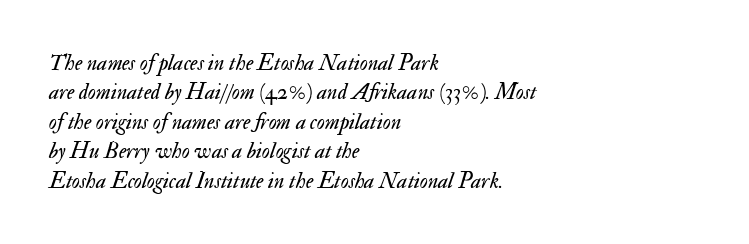
The image shows 22 px text type, italic (leaning right); set left-aligned, normal line spacing (1.34x), normal letter spacing, not underlined.
